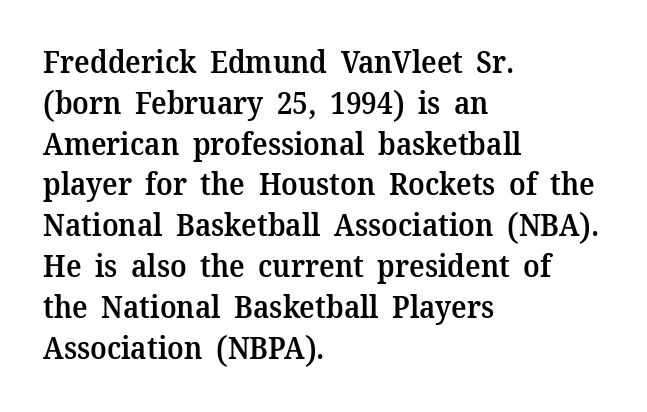
Plain, unruled lines of type. Italic? Not at all — the glyphs are vertical. Each letter keeps its own natural width here, so spacing adapts to shape. Casual observation: everything's shoved over to the left. The lines sit at an ordinary, default distance from one another. The typeface chosen for these lines features serifs.
